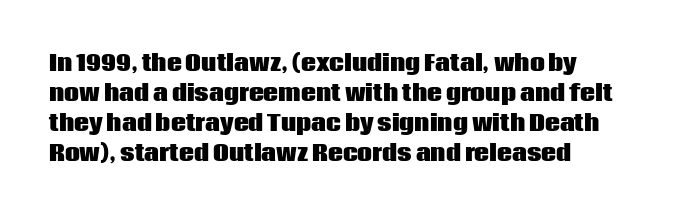
The image shows 21 px bold type, upright; set normal line spacing (1.43x), normal letter spacing, not underlined.
